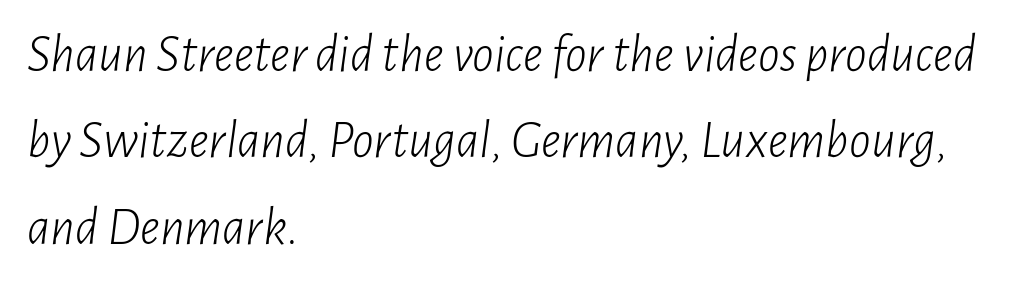
{"italic": "yes", "lean": "right", "slant_degrees": 7, "bold": "no", "weight": "light", "width": "condensed", "stroke_contrast": "low", "x_height": "medium", "monospaced": "no", "underline": "no", "align": "left", "line_spacing": "normal", "line_spacing_ratio": 1.6, "letter_spacing": "normal", "letter_spacing_em": 0.0, "glyph_px": 54}
